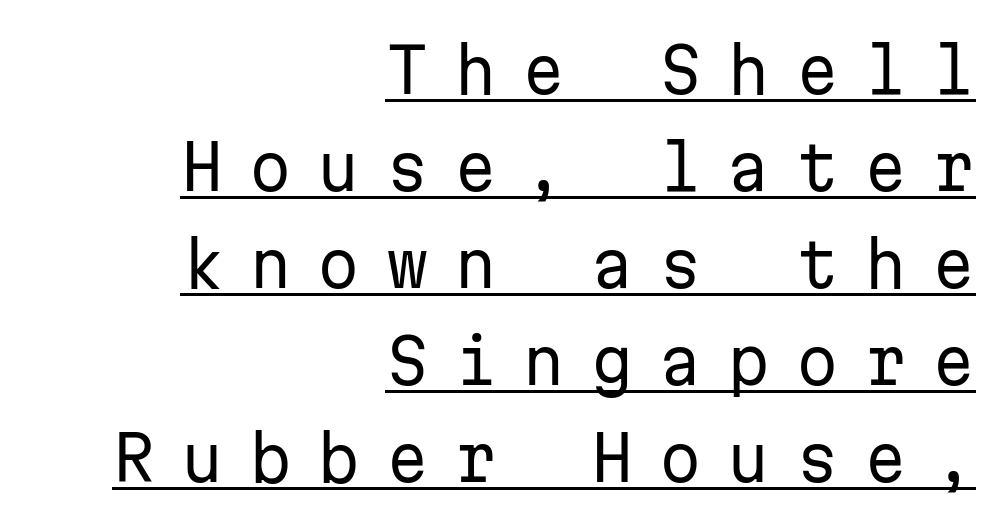
Q: Is the text bold? A: No.
Q: Is the text italic (slanted)? A: No, it is upright.
Q: Is the typeface a serif or a sans-serif typeface? A: Sans-serif.
Q: Is the text underlined? A: Yes.
Q: How is the paragraph aligned? A: Right-aligned.
Q: Is the spacing between letters normal or unusually wide? A: Unusually wide.
Q: Is the spacing between lines tight, normal or loose? A: Normal.
Q: Width (condensed, normal, or wide)? A: Normal.
Q: Stroke contrast? A: Low.
Q: x-height? A: Medium.
Q: Monospaced? A: Yes.
